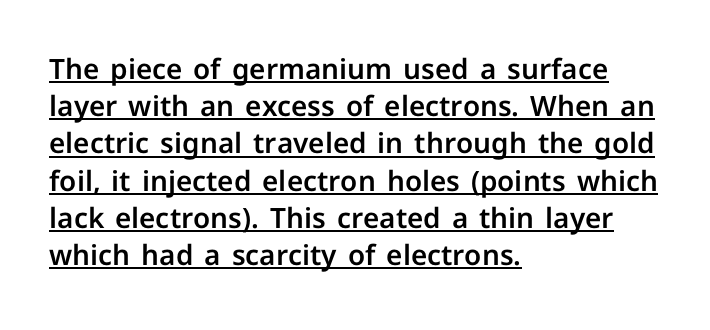
{"serif": "no", "italic": "no", "width": "normal", "stroke_contrast": "low", "x_height": "medium", "monospaced": "no", "underline": "yes", "align": "left", "line_spacing": "normal", "line_spacing_ratio": 1.33, "letter_spacing": "normal", "letter_spacing_em": 0.0, "glyph_px": 28}
